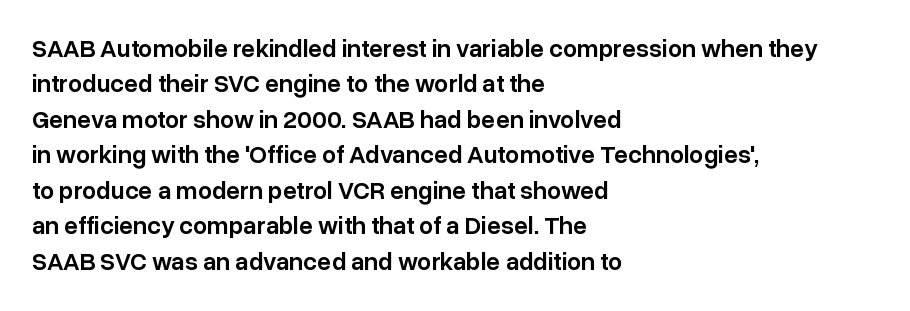
The image shows 25 px text type, upright; set left-aligned, normal line spacing (1.42x), normal letter spacing, not underlined.
